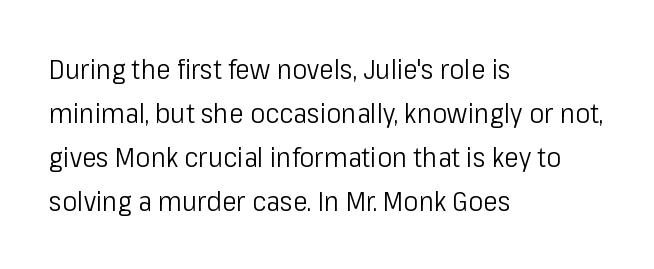
Q: Is the text bold? A: No.
Q: Is the text italic (slanted)? A: No, it is upright.
Q: Is the typeface a serif or a sans-serif typeface? A: Sans-serif.
Q: Is the text underlined? A: No.
Q: How is the paragraph aligned? A: Left-aligned.
Q: Is the spacing between letters normal or unusually wide? A: Normal.
Q: Is the spacing between lines tight, normal or loose? A: Normal.
Q: Width (condensed, normal, or wide)? A: Condensed.
Q: Stroke contrast? A: Low.
Q: x-height? A: Medium.
Q: Monospaced? A: No.
